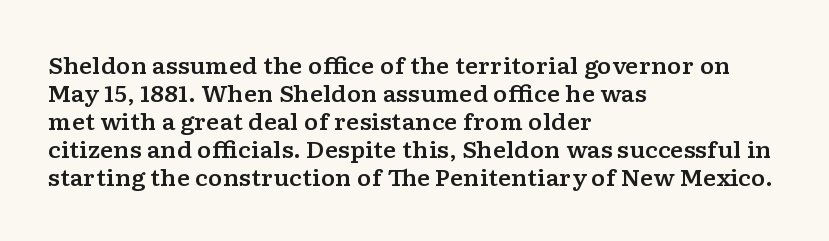
In terms of leading, this rendering sits right in the middle. Do the letters lean? They stand straight. These lines stack with their left ends in a neat column. The zone under the glyphs is completely vacant. The letters sit at their default tracking, neither squeezed nor spread.
